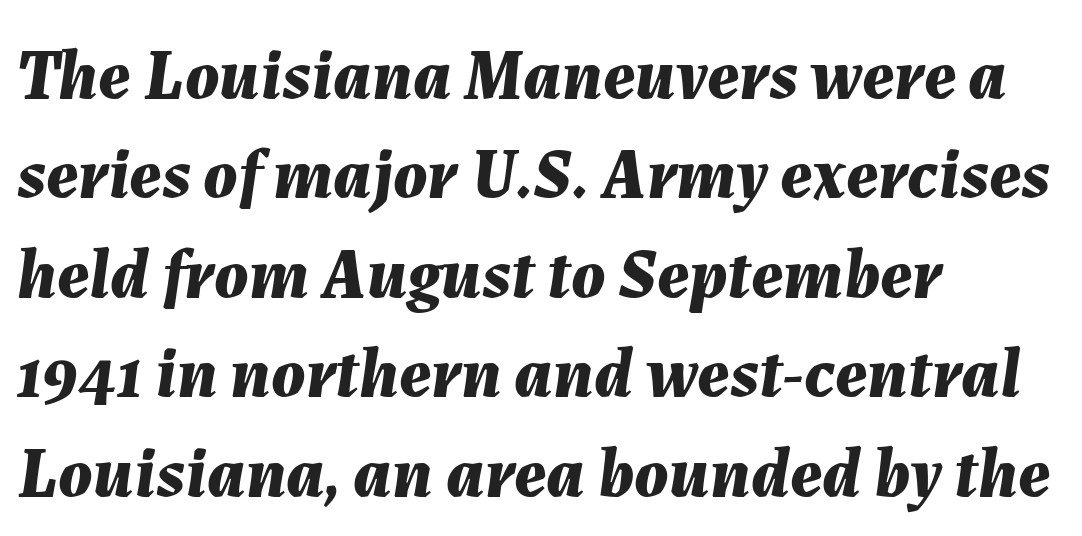
There is no visible air inserted between adjacent glyphs. Heavy, bold letterforms. A bare baseline throughout the passage. The lines are quadded left.
